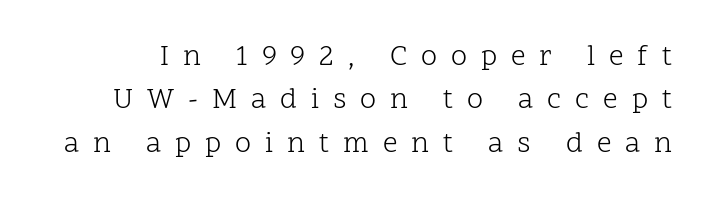
{"serif": "yes", "italic": "no", "bold": "no", "weight": "light", "width": "normal", "stroke_contrast": "low", "x_height": "medium", "monospaced": "no", "underline": "no", "line_spacing": "normal", "line_spacing_ratio": 1.5, "letter_spacing": "wide", "letter_spacing_em": 0.48, "glyph_px": 29}
